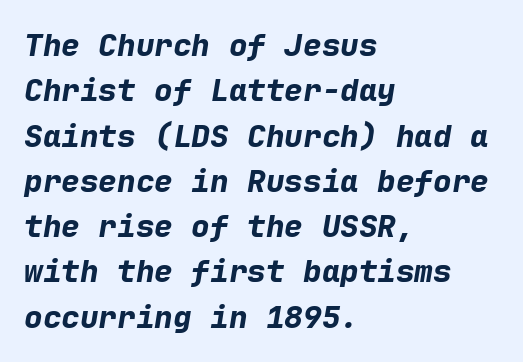
The image shows 31 px bold type, italic (leaning right), monospaced; set left-aligned, normal line spacing (1.46x), normal letter spacing, not underlined; low stroke contrast and a medium x-height.
